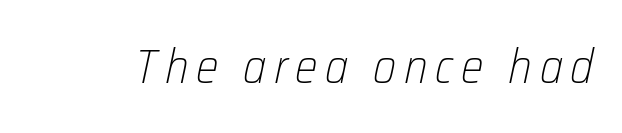
{"italic": "yes", "lean": "right", "slant_degrees": 12, "bold": "no", "weight": "light", "width": "condensed", "stroke_contrast": "low", "x_height": "medium", "monospaced": "no", "underline": "no", "glyph_px": 48}
